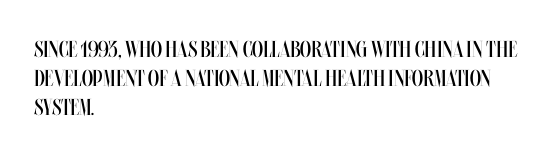
A typesetter would call this zero additional tracking. If you drew a line through each stem, it would be perfectly vertical. This block has exactly the height ordinary leading produces. Teacher's note: observe the even left margin — that is flush-left alignment. The area under the type is left untouched. This is not heavy type; no bold has been used.
